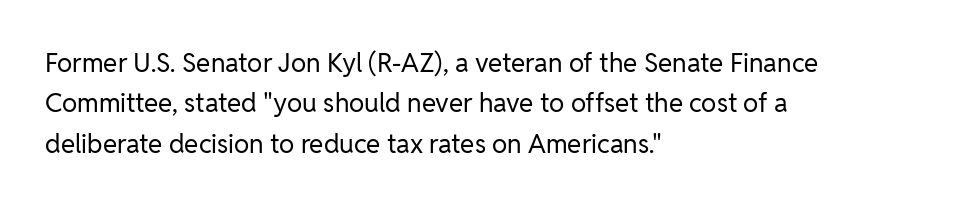
Q: Is the text bold? A: No.
Q: Is the text italic (slanted)? A: No, it is upright.
Q: Is the text underlined? A: No.
Q: How is the paragraph aligned? A: Left-aligned.
Q: Is the spacing between letters normal or unusually wide? A: Normal.
Q: Is the spacing between lines tight, normal or loose? A: Normal.
